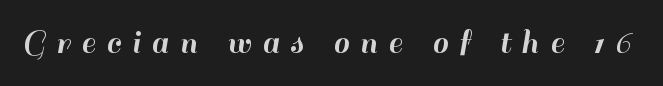
The image shows 35 px sans-serif type; set unusually wide letter spacing (+0.32 em), not underlined; high stroke contrast and a small x-height.
